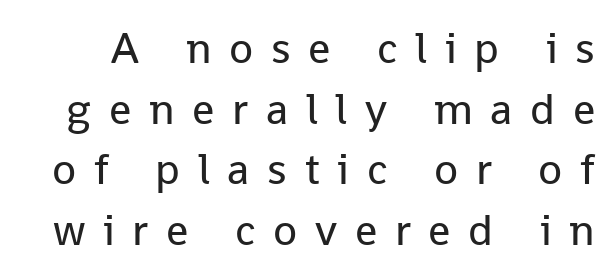
The typeface chosen for these lines omits serifs. Whoever set this chose a conventional vertical rhythm. Italic: no, the glyphs are upright roman. Quick note: underline off.
